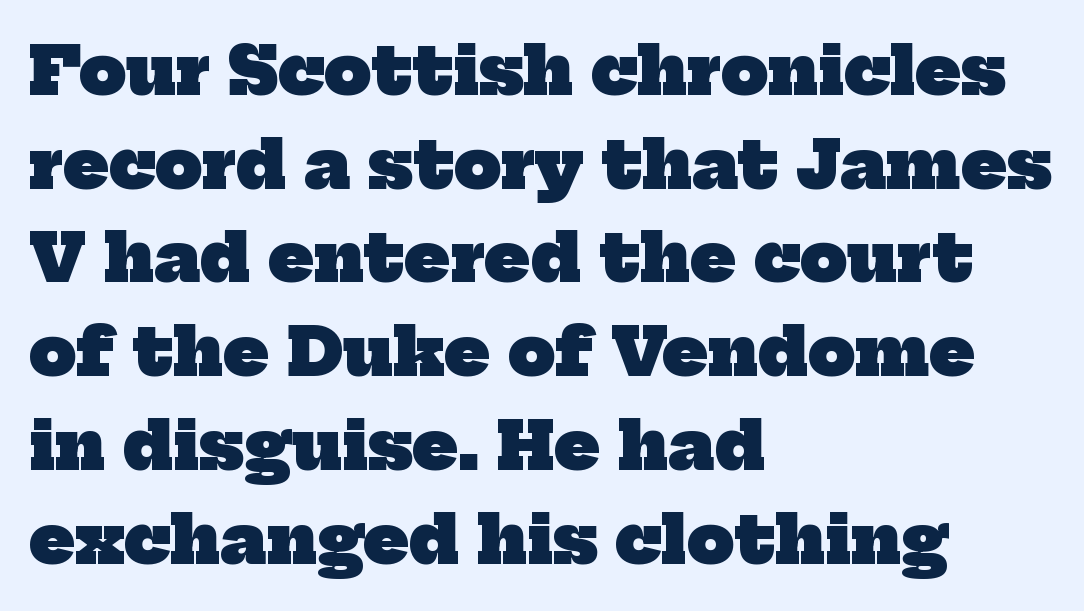
The image shows 66 px heavy serif type; set left-aligned, normal line spacing (1.42x), normal letter spacing, not underlined; low stroke contrast and a medium x-height.
